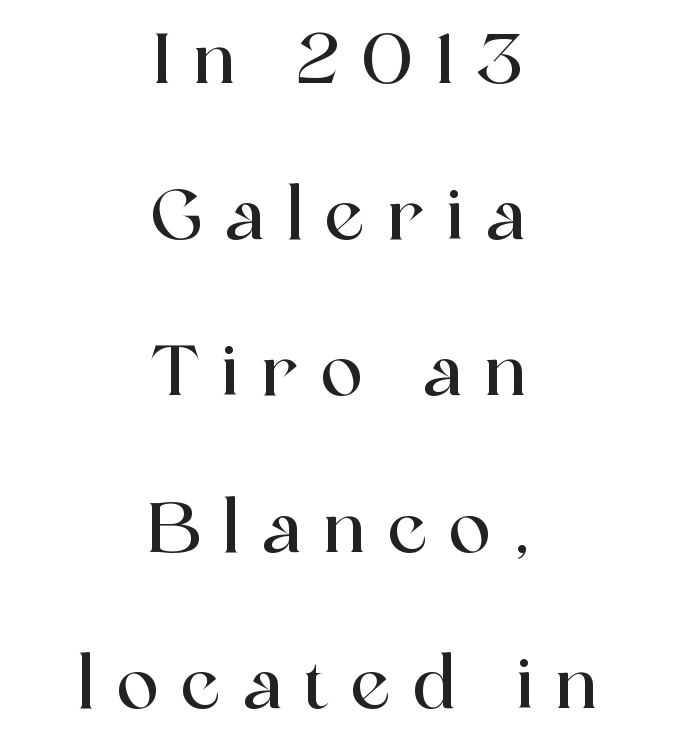
The image shows 71 px serif type, upright; set centered, loose line spacing (2.2x), unusually wide letter spacing (+0.31 em), not underlined; a medium x-height.
